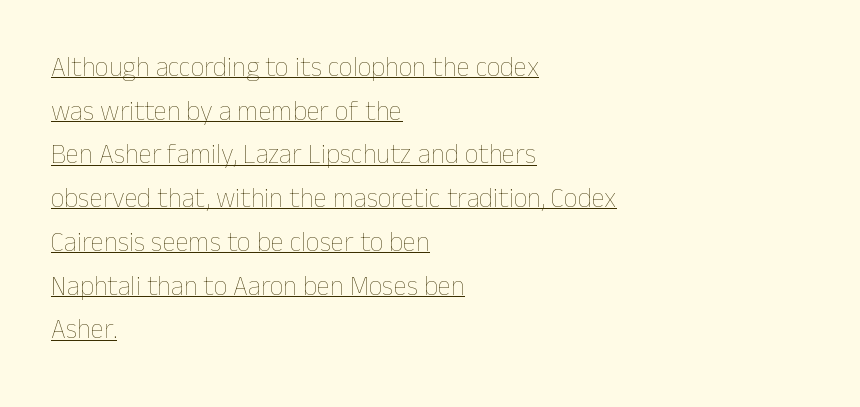
Posture: vertical. The rendering keeps characters at their native spacing. These lines stack with their left ends in a neat column. The weight would be labelled regular, book, light, or lighter still.
